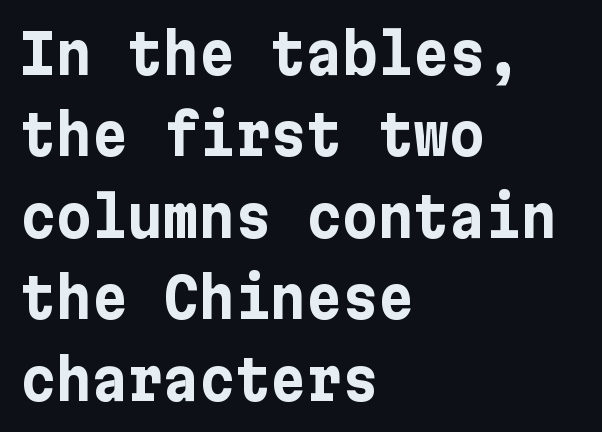
The image shows 55 px bold sans-serif type, upright; set left-aligned, normal line spacing (1.48x), normal letter spacing, not underlined; low stroke contrast and a medium x-height.
